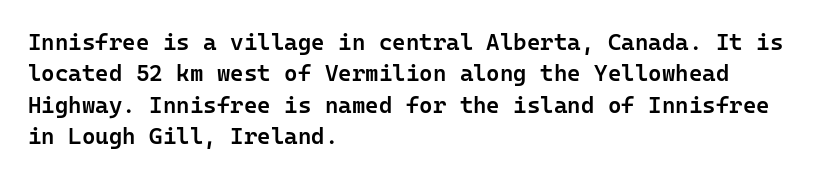
The image shows 23 px text type, upright; set left-aligned, normal line spacing (1.36x), normal letter spacing, not underlined.
